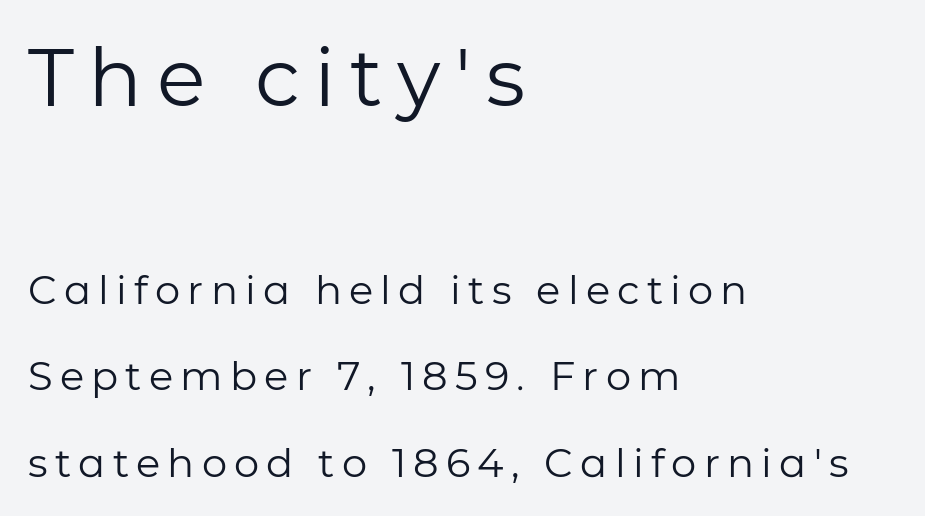
{"serif": "no", "italic": "no", "bold": "no", "weight": "regular", "width": "normal", "stroke_contrast": "low", "x_height": "medium", "monospaced": "no", "underline": "no", "align": "left", "line_spacing": "loose", "line_spacing_ratio": 2.16, "larger_block": "first", "size_ratio": 2.0, "glyph_px": 80}
